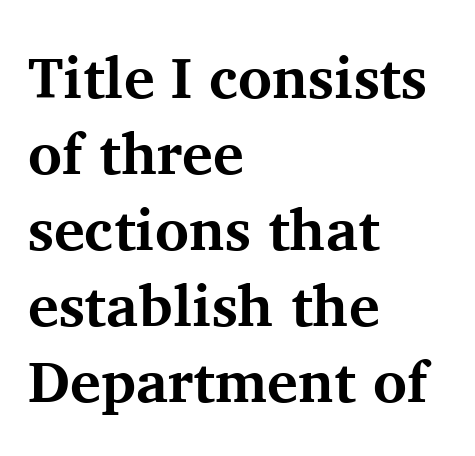
{"serif": "yes", "italic": "no", "bold": "yes", "weight": "bold", "width": "normal", "stroke_contrast": "medium", "x_height": "medium", "monospaced": "no", "underline": "no", "align": "left", "line_spacing": "normal", "line_spacing_ratio": 1.31, "letter_spacing": "normal", "letter_spacing_em": 0.0, "glyph_px": 58}
